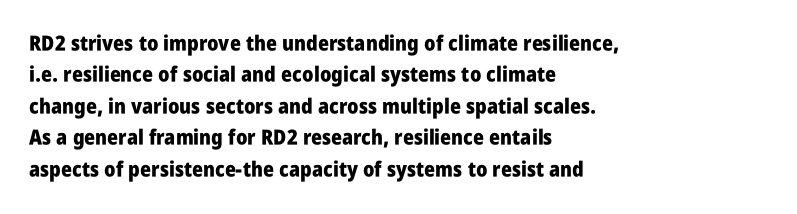
Set as a true bold cut, around the 700 mark. You can tell it's not italic because the verticals are truly vertical. Horizontally, the lines are justified to the leading edge only. Evenly set lines give the paragraph a standard silhouette. Just letters on the line, the space beneath them empty. Compared with typical body copy, the letter spacing here is the same.
